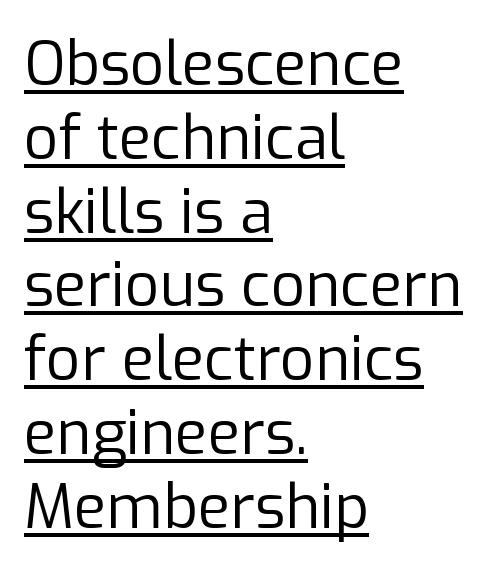
Q: Is the text bold? A: No.
Q: Is the text italic (slanted)? A: No, it is upright.
Q: Is the typeface a serif or a sans-serif typeface? A: Sans-serif.
Q: Is the text underlined? A: Yes.
Q: How is the paragraph aligned? A: Left-aligned.
Q: Is the spacing between letters normal or unusually wide? A: Normal.
Q: Width (condensed, normal, or wide)? A: Normal.
Q: Stroke contrast? A: Low.
Q: x-height? A: Medium.
Q: Monospaced? A: No.
